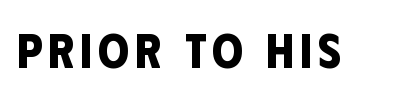
{"serif": "no", "bold": "yes", "weight": "bold", "width": "condensed", "stroke_contrast": "low", "x_height": "large", "monospaced": "no", "underline": "no", "glyph_px": 49}
